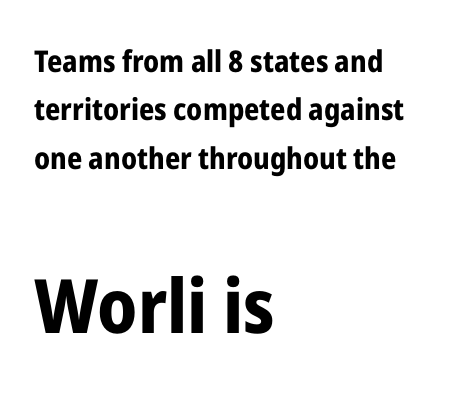
The image shows 75 px bold, condensed sans-serif type, upright; set left-aligned, normal line spacing (1.61x), normal letter spacing, not underlined; the second (bottom) block is 2.5x larger; low stroke contrast and a medium x-height.
